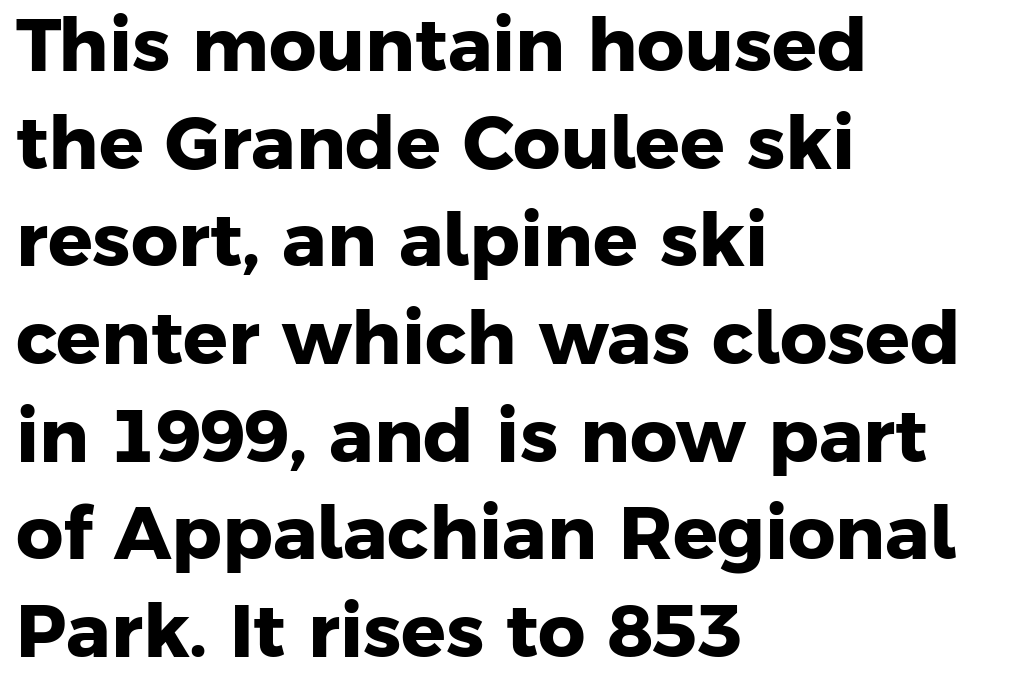
The image shows 74 px heavy sans-serif type; set left-aligned, normal line spacing (1.32x), normal letter spacing, not underlined; low stroke contrast and a medium x-height.
